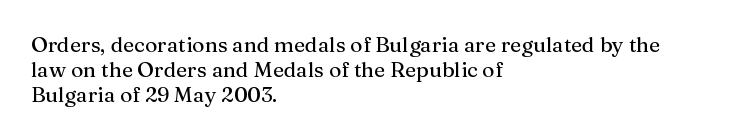
{"italic": "no", "underline": "no", "align": "left", "line_spacing_ratio": 1.2, "letter_spacing": "normal", "letter_spacing_em": 0.0, "glyph_px": 21}
